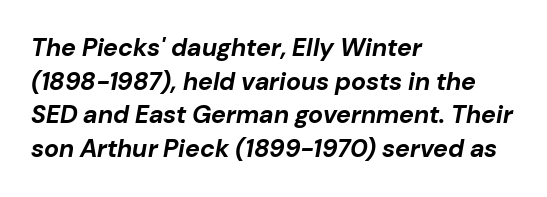
The image shows 25 px bold type, italic (leaning right); set left-aligned, normal line spacing (1.35x), normal letter spacing, not underlined.
